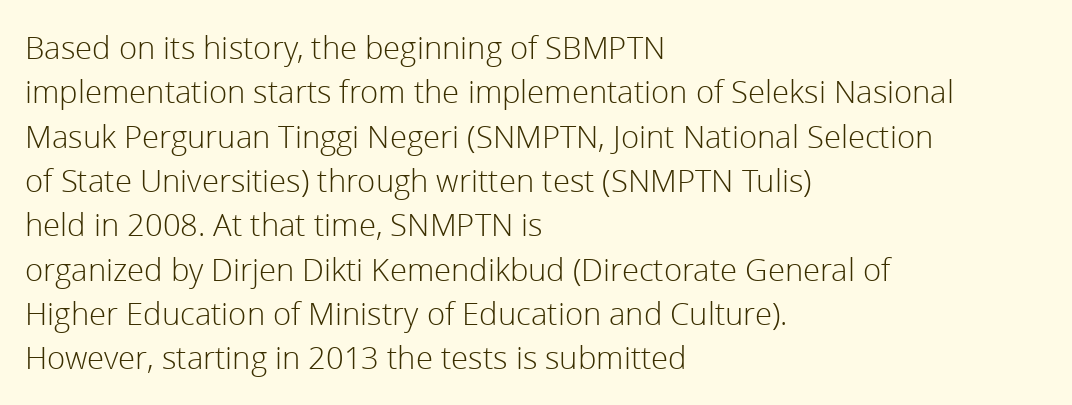
{"serif": "no", "italic": "no", "bold": "no", "weight": "light", "width": "normal", "x_height": "medium", "monospaced": "no", "underline": "no", "align": "left", "line_spacing": "normal", "line_spacing_ratio": 1.43, "letter_spacing": "normal", "letter_spacing_em": 0.0, "glyph_px": 31}
